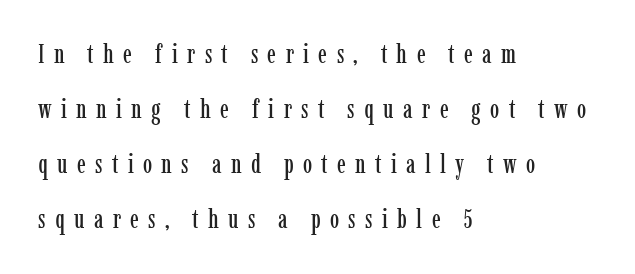
Decoration check: the copy has no underline. These lines stand farther apart than default settings would place them. It's the straight-up-and-down kind of type. Look at the tracking — it's clearly loosened, letters drifting apart.
